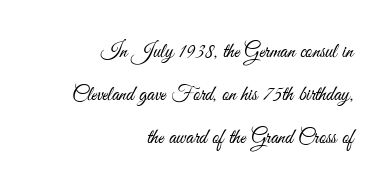
{"bold": "no", "underline": "no", "align": "right", "line_spacing": "loose", "line_spacing_ratio": 2.05, "letter_spacing": "normal", "letter_spacing_em": 0.0, "glyph_px": 21}
